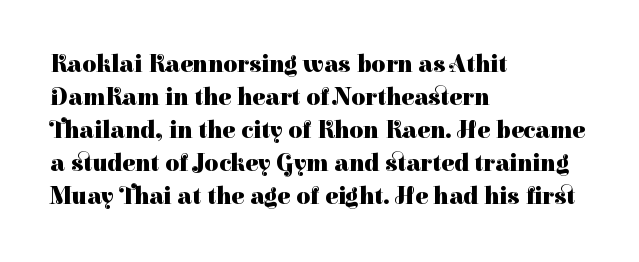
{"italic": "no", "bold": "yes", "underline": "no", "align": "left", "line_spacing": "normal", "line_spacing_ratio": 1.38, "letter_spacing": "normal", "letter_spacing_em": 0.0, "glyph_px": 24}
